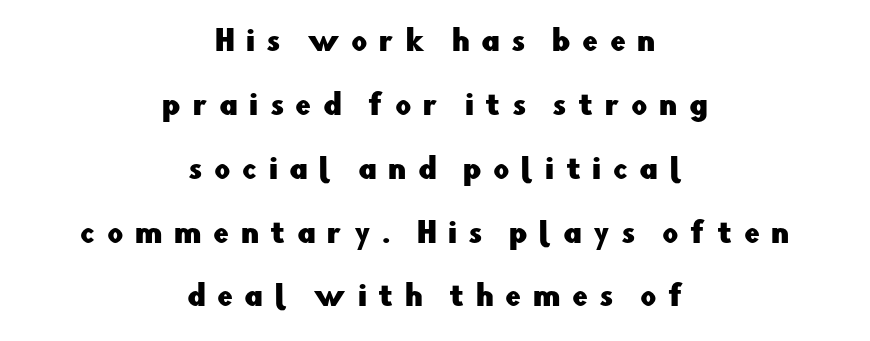
Q: Is the text italic (slanted)? A: No, it is upright.
Q: Is the typeface a serif or a sans-serif typeface? A: Sans-serif.
Q: Is the text underlined? A: No.
Q: How is the paragraph aligned? A: Centered.
Q: Is the spacing between letters normal or unusually wide? A: Unusually wide.
Q: Is the spacing between lines tight, normal or loose? A: Loose.
Q: Width (condensed, normal, or wide)? A: Normal.
Q: Stroke contrast? A: Low.
Q: x-height? A: Small.
Q: Monospaced? A: No.
